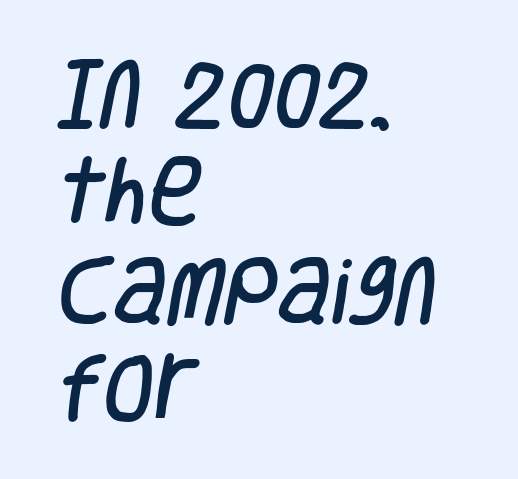
Q: Is the typeface a serif or a sans-serif typeface? A: Sans-serif.
Q: Is the text underlined? A: No.
Q: How is the paragraph aligned? A: Left-aligned.
Q: Is the spacing between letters normal or unusually wide? A: Normal.
Q: Is the spacing between lines tight, normal or loose? A: Normal.
Q: Width (condensed, normal, or wide)? A: Condensed.
Q: Stroke contrast? A: Low.
Q: x-height? A: Large.
Q: Monospaced? A: No.
